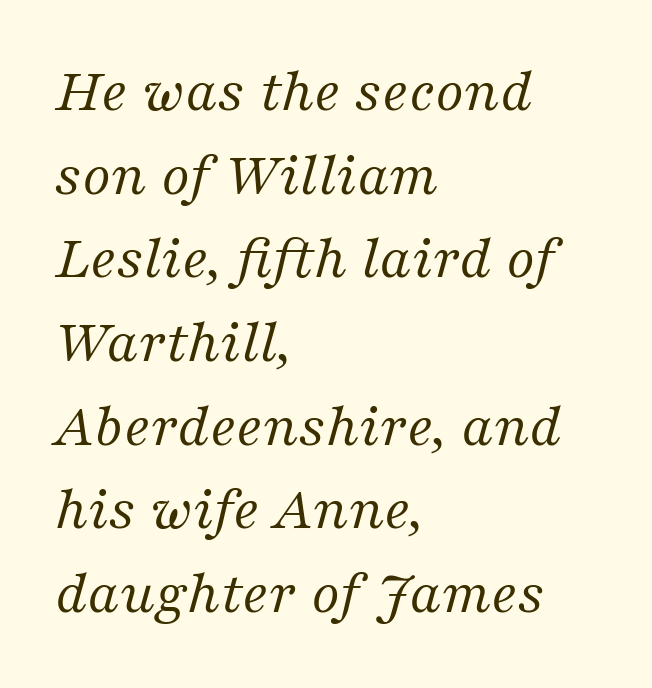
Underlining? Definitely not there. Counters stay open thanks to moderate or lighter strokes. Is this a fixed-width face? No — the glyphs have proportional, varying widths. It's the slanting kind of type. The passage shown is typeset with a serif family. Compared with typical paragraphs, the rows here are spaced about the same.
